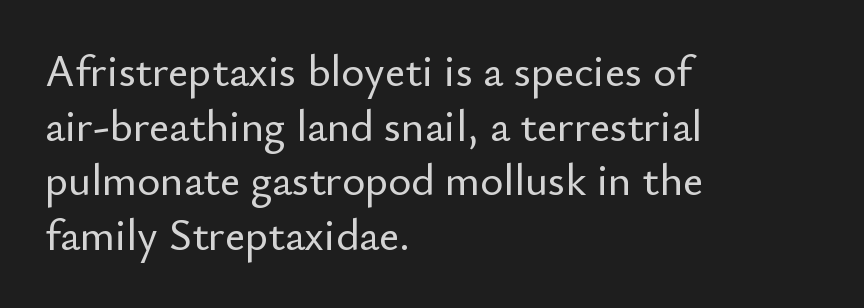
Q: Is the text italic (slanted)? A: No, it is upright.
Q: Is the typeface a serif or a sans-serif typeface? A: Sans-serif.
Q: Is the text underlined? A: No.
Q: How is the paragraph aligned? A: Left-aligned.
Q: Is the spacing between letters normal or unusually wide? A: Normal.
Q: Width (condensed, normal, or wide)? A: Normal.
Q: Stroke contrast? A: Low.
Q: x-height? A: Small.
Q: Monospaced? A: No.
